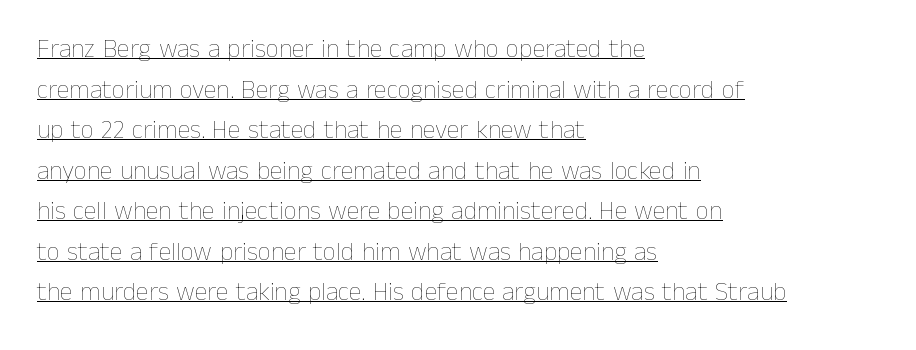
Q: Is the text bold? A: No.
Q: Is the text italic (slanted)? A: No, it is upright.
Q: Is the text underlined? A: Yes.
Q: How is the paragraph aligned? A: Left-aligned.
Q: Is the spacing between letters normal or unusually wide? A: Normal.
Q: Is the spacing between lines tight, normal or loose? A: Normal.
